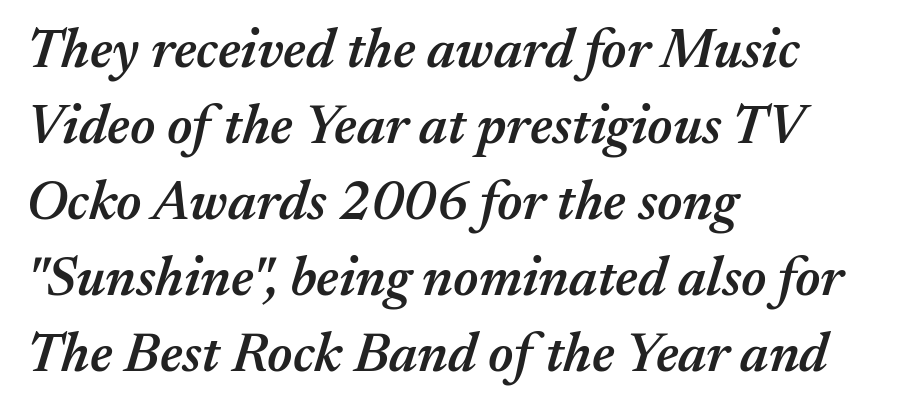
Q: Is the text bold? A: Semi-bold.
Q: Is the text italic (slanted)? A: Yes, it leans right by about 17 degrees.
Q: Is the text underlined? A: No.
Q: How is the paragraph aligned? A: Left-aligned.
Q: Is the spacing between letters normal or unusually wide? A: Normal.
Q: Is the spacing between lines tight, normal or loose? A: Normal.
Q: Width (condensed, normal, or wide)? A: Normal.
Q: Stroke contrast? A: Medium.
Q: x-height? A: Medium.
Q: Monospaced? A: No.
